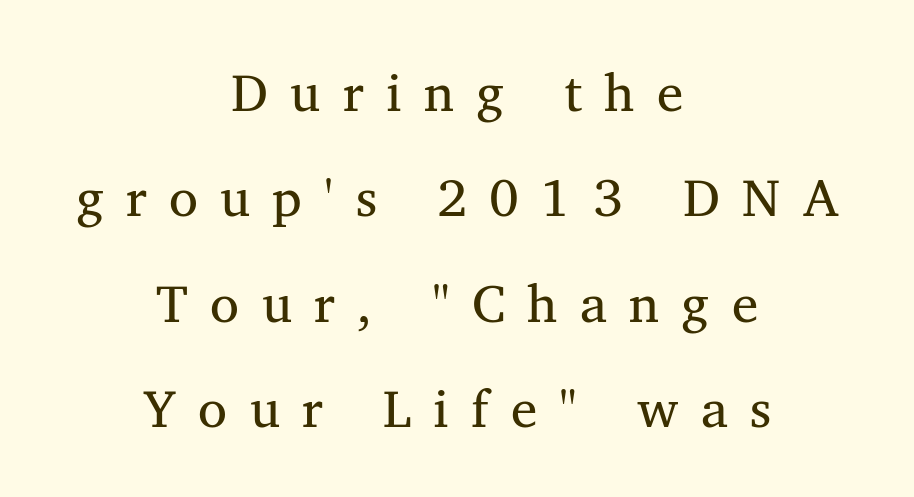
Airy leading. This is serif lettering, the kind often seen in printed books. Does the lettering tilt? It doesn't — this is upright. Spacing verdict: proportional, widths tailored to each character.
